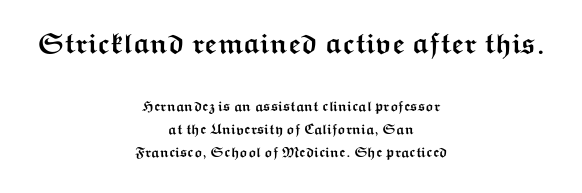
The image shows 28 px semibold, wide sans-serif type, upright; set centered, normal line spacing (1.63x), normal letter spacing, not underlined; the first (top) block is 2.0x larger; medium stroke contrast and a medium x-height.
